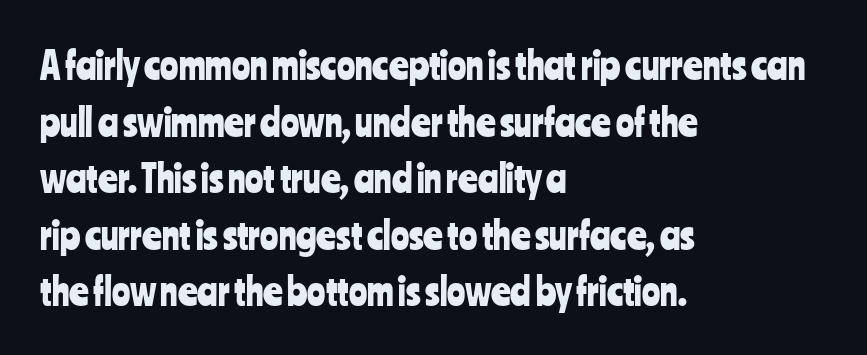
{"serif": "no", "italic": "no", "width": "condensed", "stroke_contrast": "low", "x_height": "medium", "monospaced": "no", "underline": "no", "align": "left", "line_spacing": "normal", "line_spacing_ratio": 1.49, "letter_spacing": "normal", "letter_spacing_em": 0.0, "glyph_px": 38}
